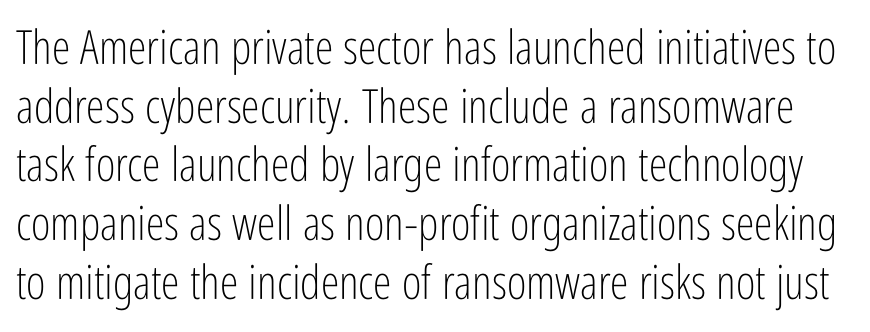
{"serif": "no", "italic": "no", "bold": "no", "weight": "light", "width": "condensed", "stroke_contrast": "low", "x_height": "medium", "monospaced": "no", "underline": "no", "line_spacing": "normal", "line_spacing_ratio": 1.25, "letter_spacing": "normal", "letter_spacing_em": 0.0, "glyph_px": 47}
